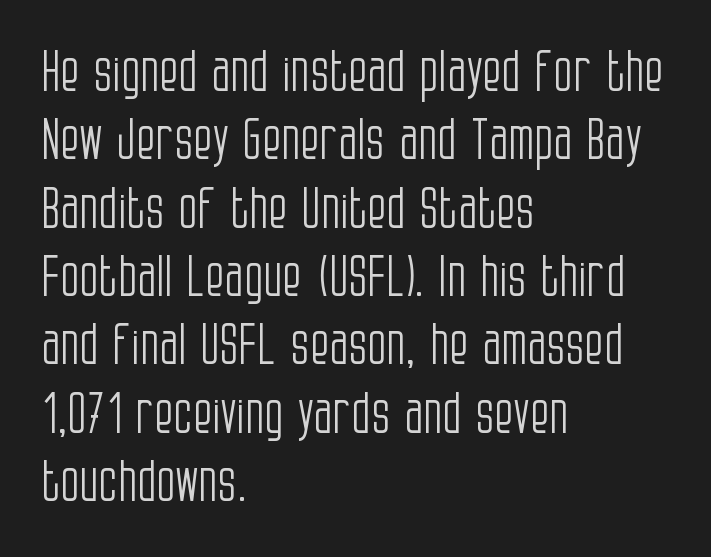
The image shows 56 px light, condensed sans-serif type, upright; set left-aligned, line spacing 1.22x, normal letter spacing, not underlined; low stroke contrast and a large x-height.
